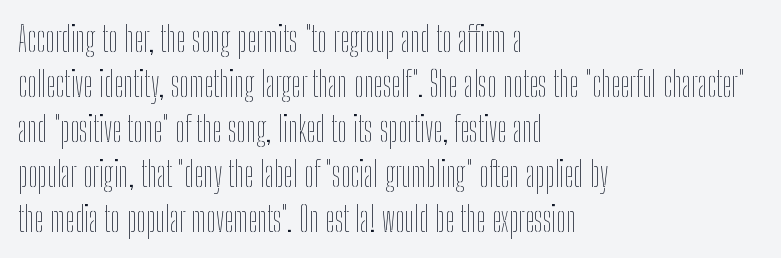
Q: Is the text bold? A: No.
Q: Is the text italic (slanted)? A: No, it is upright.
Q: Is the text underlined? A: No.
Q: How is the paragraph aligned? A: Left-aligned.
Q: Is the spacing between letters normal or unusually wide? A: Normal.
Q: Is the spacing between lines tight, normal or loose? A: Normal.
Q: Width (condensed, normal, or wide)? A: Condensed.
Q: Stroke contrast? A: Low.
Q: x-height? A: Medium.
Q: Monospaced? A: No.
